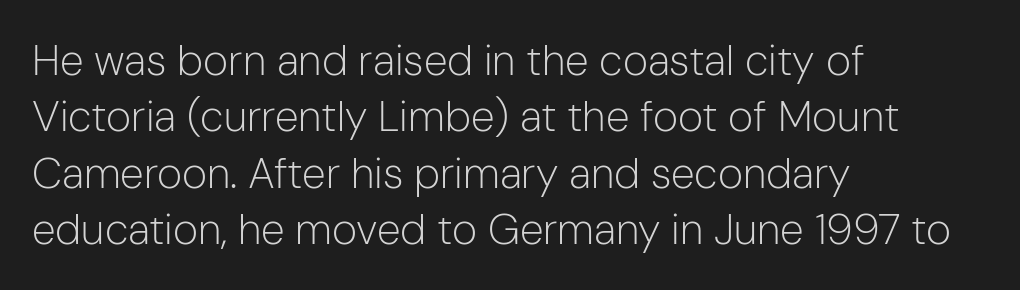
The image shows 43 px light sans-serif type, upright; set left-aligned, normal line spacing (1.31x), normal letter spacing, not underlined; low stroke contrast and a medium x-height.
